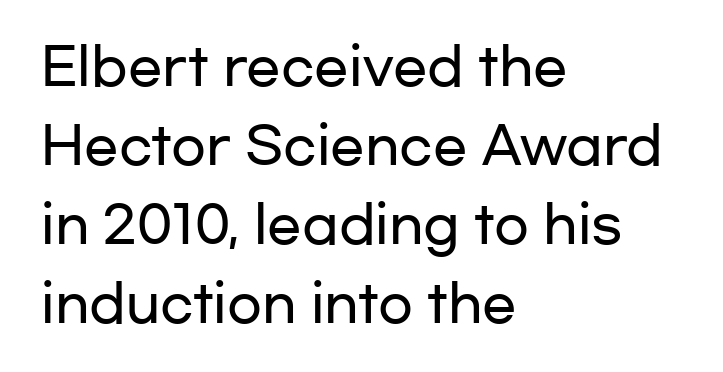
{"serif": "no", "italic": "no", "width": "wide", "stroke_contrast": "low", "x_height": "medium", "monospaced": "no", "underline": "no", "align": "left", "line_spacing": "normal", "line_spacing_ratio": 1.55, "letter_spacing": "normal", "letter_spacing_em": 0.0, "glyph_px": 51}
